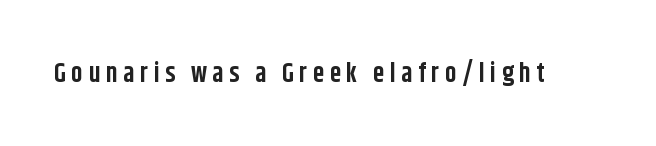
Q: Is the text bold? A: Yes.
Q: Is the text italic (slanted)? A: No, it is upright.
Q: Is the text underlined? A: No.
Q: Is the spacing between letters normal or unusually wide? A: Unusually wide.
